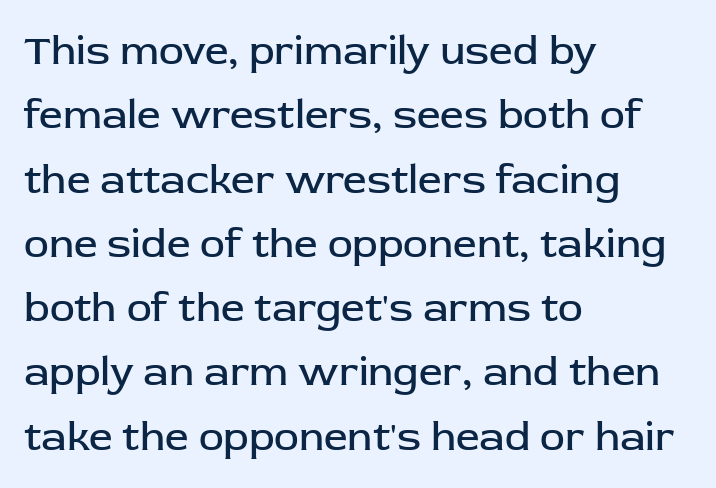
A typesetter would label this face a sans. The axis of the letterforms is exactly vertical. Horizontal alignment here is leftward, the default for most running prose. Quick note: underline off. The tracking reads as untouched default to a designer's eye. Baseline-to-baseline distance is the conventional proportion of letter height.
